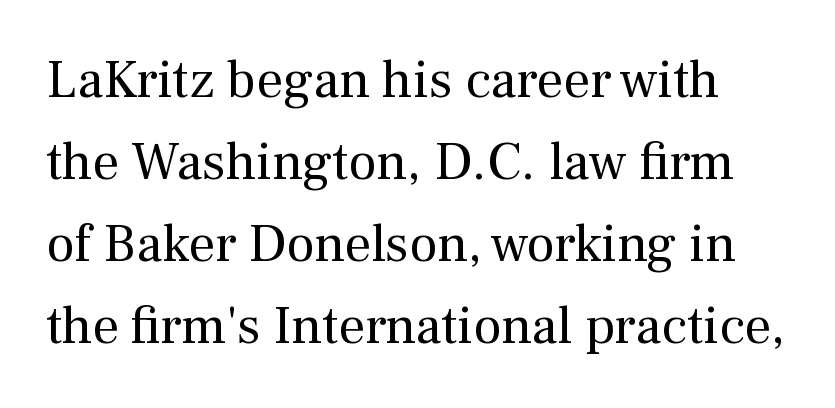
Q: Is the text bold? A: No.
Q: Is the text italic (slanted)? A: No, it is upright.
Q: Is the typeface a serif or a sans-serif typeface? A: Serif.
Q: Is the text underlined? A: No.
Q: Is the spacing between letters normal or unusually wide? A: Normal.
Q: Is the spacing between lines tight, normal or loose? A: Normal.
Q: Width (condensed, normal, or wide)? A: Normal.
Q: Stroke contrast? A: Medium.
Q: x-height? A: Medium.
Q: Monospaced? A: No.
